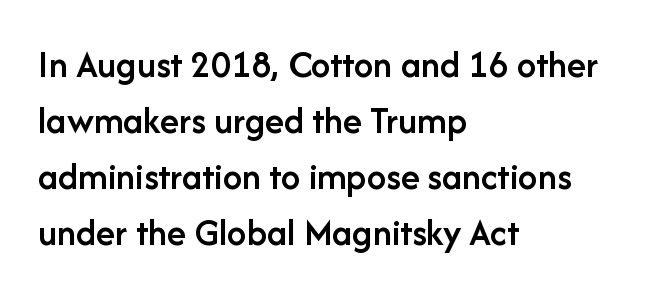
The image shows 39 px semibold sans-serif type, upright; set left-aligned, normal line spacing (1.44x), normal letter spacing, not underlined; low stroke contrast and a medium x-height.
